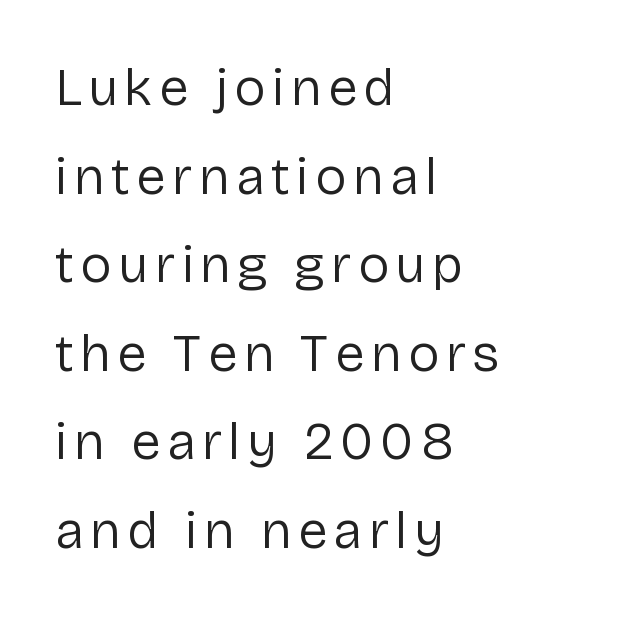
Unlike italic type, these characters show no tilt at all. Stems here are at most as thick as an everyday book face. What kind of face is this? One without serifs — a sans. Decoration check: the copy has no underline. The leading is moderate, giving the passage an even texture.
